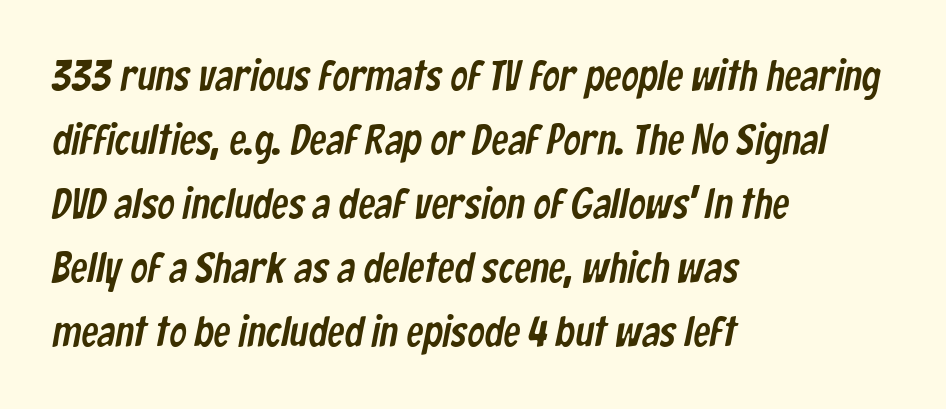
No word sits above an underline. The passage is arranged the way most books set body copy — flush left. Observe the absence of serifs on each vertical stroke in this sample. Rows of type keep a routine distance in the vertical direction.
